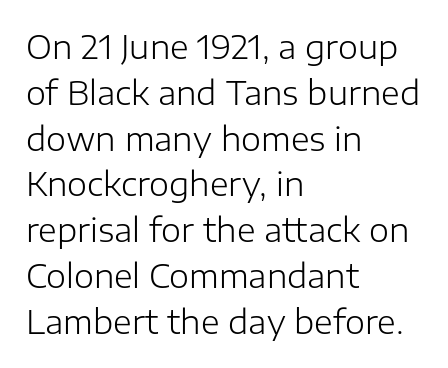
Q: Is the text bold? A: No.
Q: Is the text italic (slanted)? A: No, it is upright.
Q: Is the typeface a serif or a sans-serif typeface? A: Sans-serif.
Q: Is the text underlined? A: No.
Q: How is the paragraph aligned? A: Left-aligned.
Q: Is the spacing between letters normal or unusually wide? A: Normal.
Q: Is the spacing between lines tight, normal or loose? A: Normal.
Q: Width (condensed, normal, or wide)? A: Normal.
Q: Stroke contrast? A: Low.
Q: x-height? A: Medium.
Q: Monospaced? A: No.
